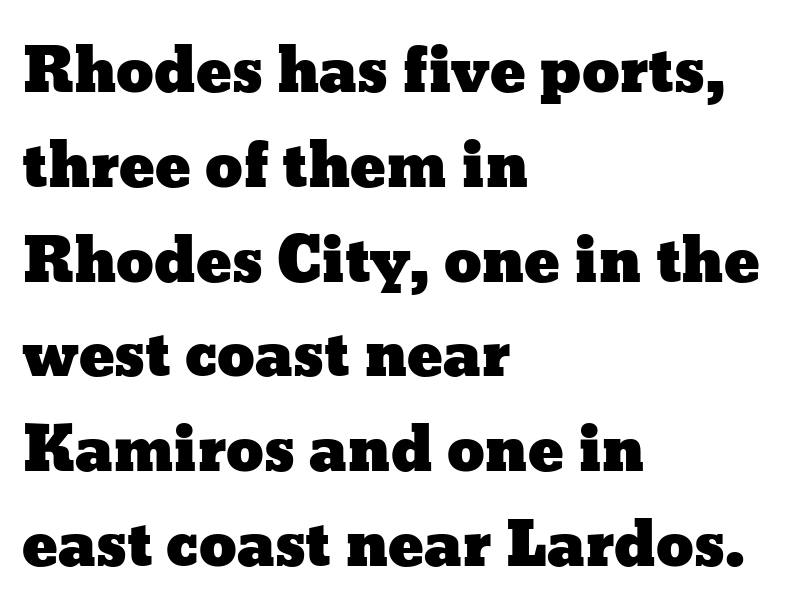
Q: Is the text italic (slanted)? A: No, it is upright.
Q: Is the text underlined? A: No.
Q: How is the paragraph aligned? A: Left-aligned.
Q: Is the spacing between letters normal or unusually wide? A: Normal.
Q: Is the spacing between lines tight, normal or loose? A: Normal.
Q: Width (condensed, normal, or wide)? A: Wide.
Q: Stroke contrast? A: Low.
Q: x-height? A: Medium.
Q: Monospaced? A: No.
